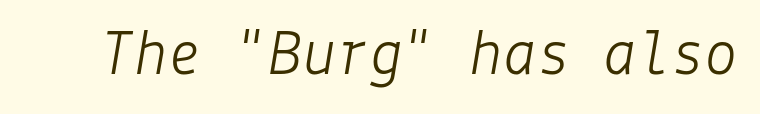
{"italic": "yes", "lean": "right", "slant_degrees": 9, "bold": "no", "weight": "light", "width": "normal", "stroke_contrast": "low", "x_height": "medium", "underline": "no", "letter_spacing": "normal", "letter_spacing_em": 0.0, "glyph_px": 67}
